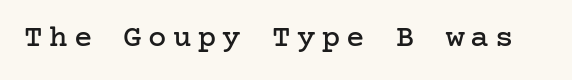
Inter-character spacing is expanded well beyond the font's built-in metrics. A serif font was chosen for this passage. Unmarked baselines from the first word to the last. Posture: upright roman.
